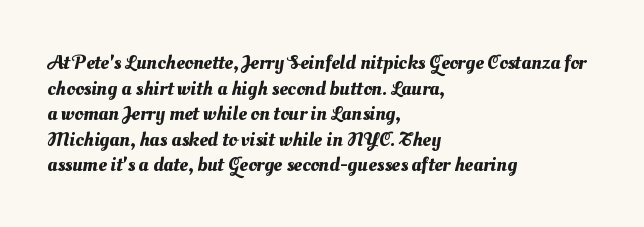
Horizontal alignment here is leftward, the default for most running prose. Words appear dense and cohesive because spacing is normal. Lines of text with bare space underneath.
